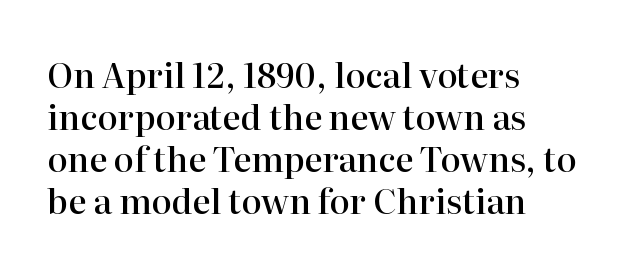
The image shows 34 px semibold serif type, upright; set left-aligned, line spacing 1.24x, normal letter spacing, not underlined; high stroke contrast and a medium x-height.
